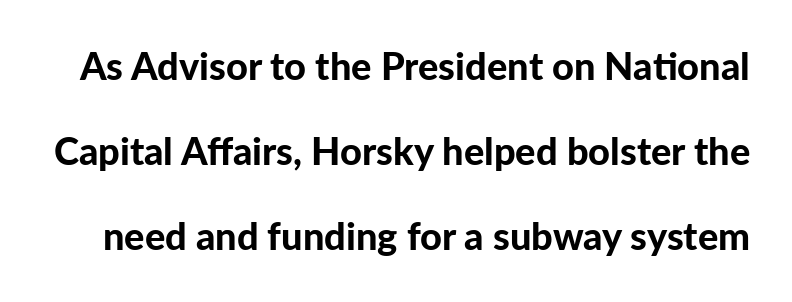
Q: Is the text bold? A: Yes.
Q: Is the text italic (slanted)? A: No, it is upright.
Q: Is the typeface a serif or a sans-serif typeface? A: Sans-serif.
Q: Is the text underlined? A: No.
Q: Is the spacing between letters normal or unusually wide? A: Normal.
Q: Is the spacing between lines tight, normal or loose? A: Loose.
Q: Width (condensed, normal, or wide)? A: Normal.
Q: Stroke contrast? A: Low.
Q: x-height? A: Medium.
Q: Monospaced? A: No.
